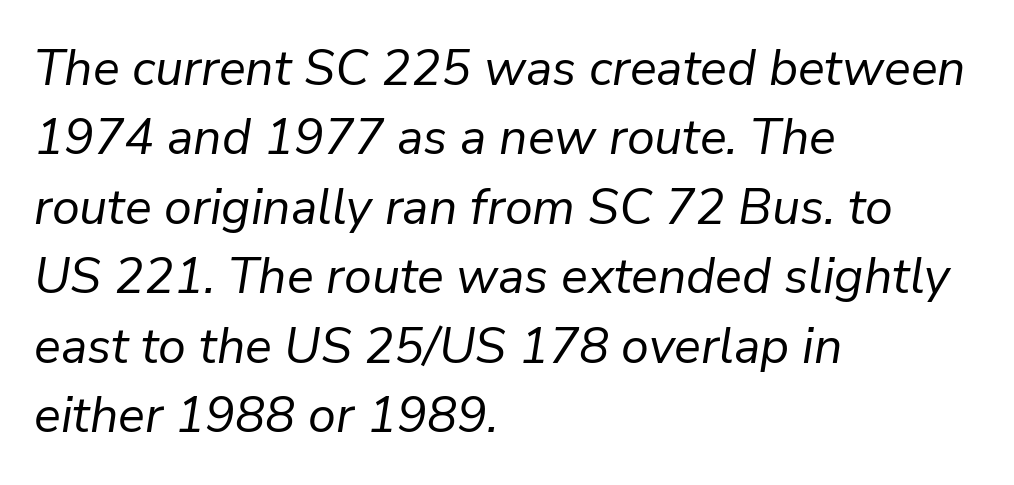
Q: Is the text bold? A: No.
Q: Is the text italic (slanted)? A: Yes, it leans right by about 9 degrees.
Q: Is the text underlined? A: No.
Q: How is the paragraph aligned? A: Left-aligned.
Q: Is the spacing between letters normal or unusually wide? A: Normal.
Q: Is the spacing between lines tight, normal or loose? A: Normal.
Q: Width (condensed, normal, or wide)? A: Normal.
Q: Stroke contrast? A: Low.
Q: x-height? A: Medium.
Q: Monospaced? A: No.
